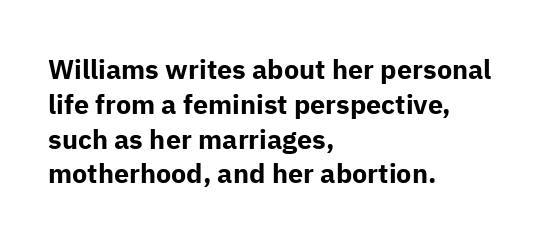
Q: Is the text bold? A: Yes.
Q: Is the text italic (slanted)? A: No, it is upright.
Q: Is the text underlined? A: No.
Q: How is the paragraph aligned? A: Left-aligned.
Q: Is the spacing between letters normal or unusually wide? A: Normal.
Q: Is the spacing between lines tight, normal or loose? A: Normal.
